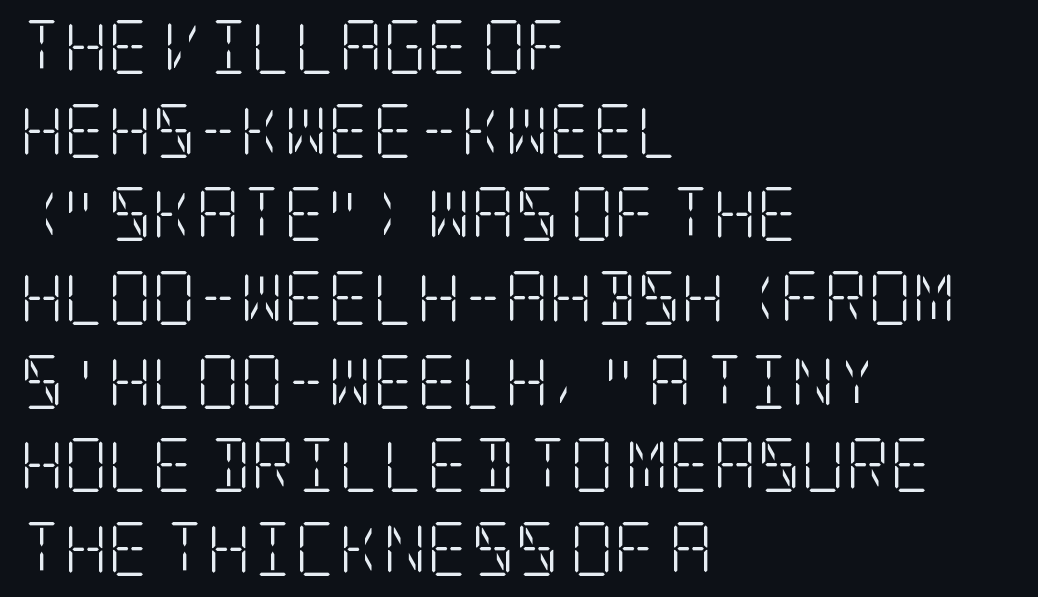
{"serif": "yes", "italic": "no", "bold": "no", "weight": "light", "width": "condensed", "stroke_contrast": "low", "x_height": "large", "underline": "no", "align": "left", "line_spacing": "normal", "line_spacing_ratio": 1.55, "letter_spacing": "normal", "letter_spacing_em": 0.0, "glyph_px": 54}
